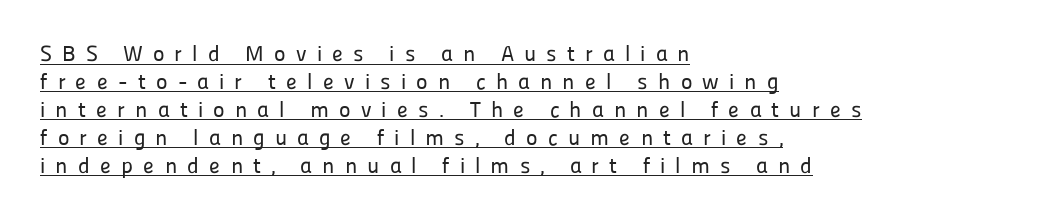
Is there any slant? The stems are plumb. Letter spacing: wide. Successive baselines arrive at the customary interval. Compared with a centered layout, this one pins lines to the left instead. These characters rest on top of a visible drawn line.
